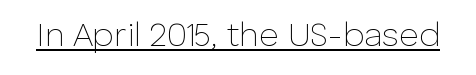
{"serif": "no", "italic": "no", "bold": "no", "weight": "thin", "width": "normal", "stroke_contrast": "low", "x_height": "medium", "monospaced": "no", "underline": "yes", "letter_spacing": "normal", "letter_spacing_em": 0.0, "glyph_px": 34}
